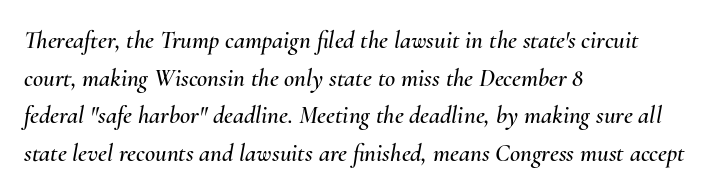
The image shows 25 px text type, italic (leaning right); set left-aligned, normal line spacing (1.51x), normal letter spacing, not underlined.
